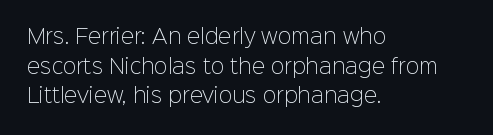
Q: Is the text bold? A: No.
Q: Is the text italic (slanted)? A: No, it is upright.
Q: Is the text underlined? A: No.
Q: How is the paragraph aligned? A: Left-aligned.
Q: Is the spacing between letters normal or unusually wide? A: Normal.
Q: Is the spacing between lines tight, normal or loose? A: Normal.
